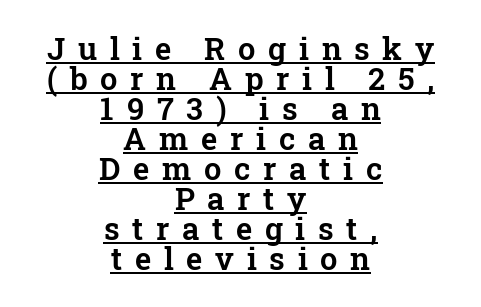
Q: Is the text italic (slanted)? A: No, it is upright.
Q: Is the typeface a serif or a sans-serif typeface? A: Serif.
Q: Is the text underlined? A: Yes.
Q: How is the paragraph aligned? A: Centered.
Q: Is the spacing between letters normal or unusually wide? A: Unusually wide.
Q: Is the spacing between lines tight, normal or loose? A: Tight.
Q: Width (condensed, normal, or wide)? A: Normal.
Q: Stroke contrast? A: Low.
Q: x-height? A: Medium.
Q: Monospaced? A: No.
